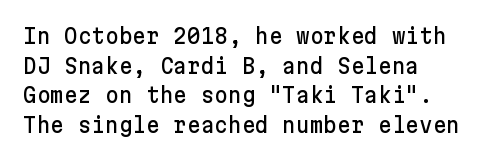
{"italic": "no", "underline": "no", "align": "left", "line_spacing": "normal", "line_spacing_ratio": 1.41, "letter_spacing": "normal", "letter_spacing_em": 0.0, "glyph_px": 21}
